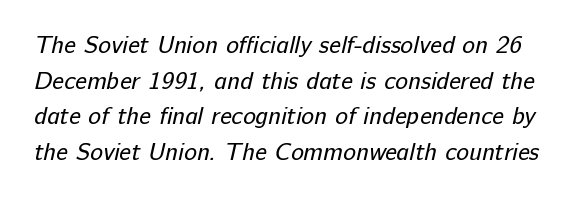
The image shows 24 px text type; set normal line spacing (1.48x), normal letter spacing, not underlined.
